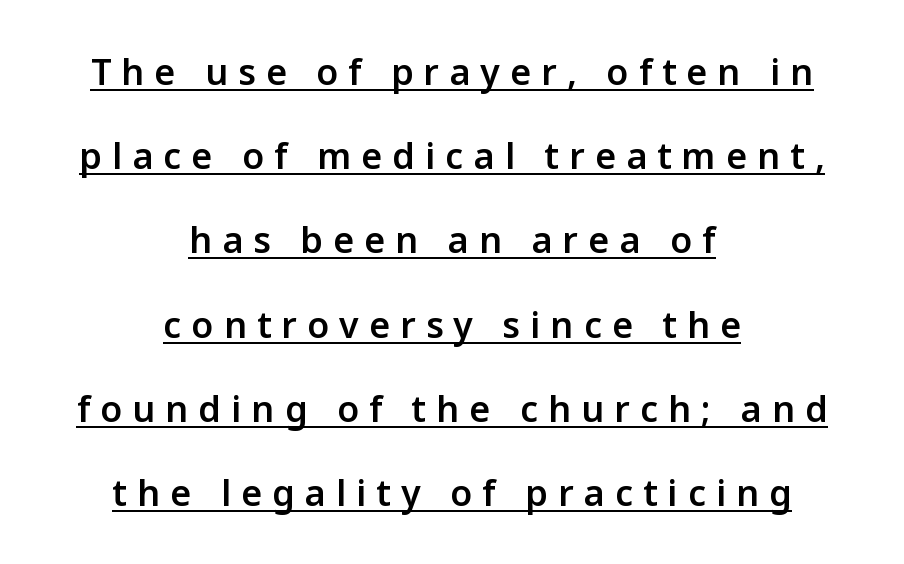
The image shows 36 px semibold sans-serif type, upright; set centered, loose line spacing (2.34x), unusually wide letter spacing (+0.28 em), underlined; low stroke contrast and a medium x-height.
